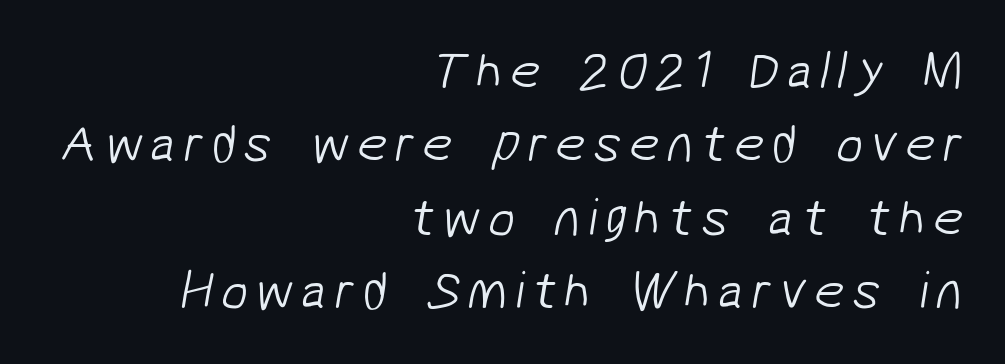
{"serif": "no", "bold": "no", "weight": "light", "width": "normal", "stroke_contrast": "low", "x_height": "medium", "monospaced": "no", "underline": "no", "align": "right", "line_spacing": "normal", "line_spacing_ratio": 1.36, "glyph_px": 54}
